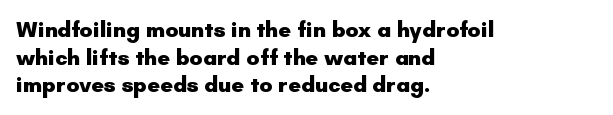
These words are printed bold, with thick strokes throughout. The string is rendered with underlining switched off. What's the leading like? Ordinary, nothing unusual. Tracking value appears to be zero — textbook default spacing. This rendering uses left alignment, leaving the right contour irregular. Every stem runs plumb, perpendicular to the baseline.
